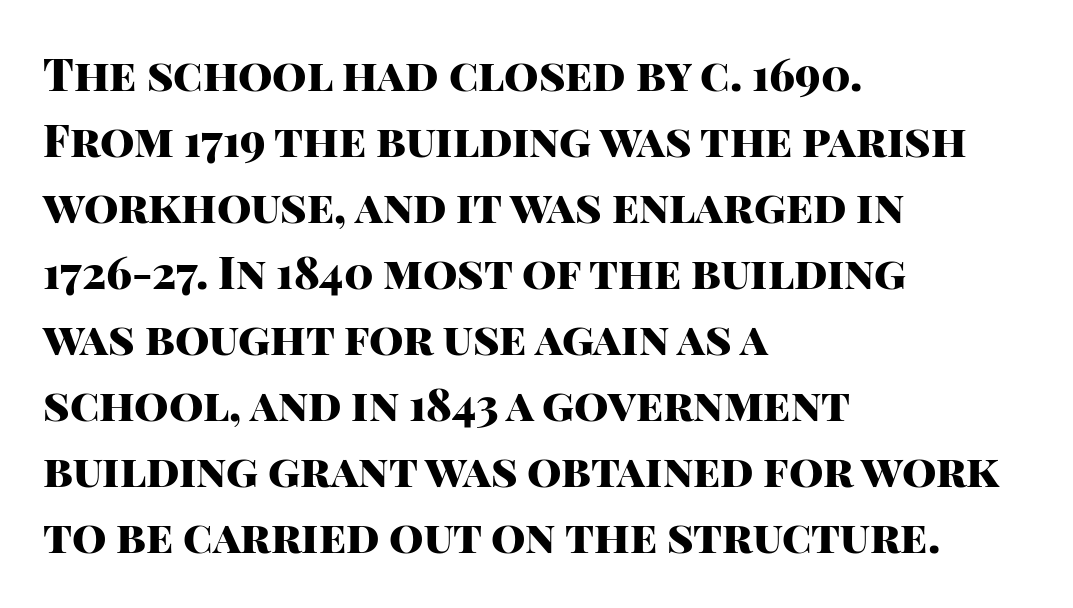
The gap between lines stays unmarked. The sample has been set heavy, in full bold. Quick note: interline space is typical. Rendered with straight, roman letterforms. Proportional: the letters do not fall into vertical columns.
